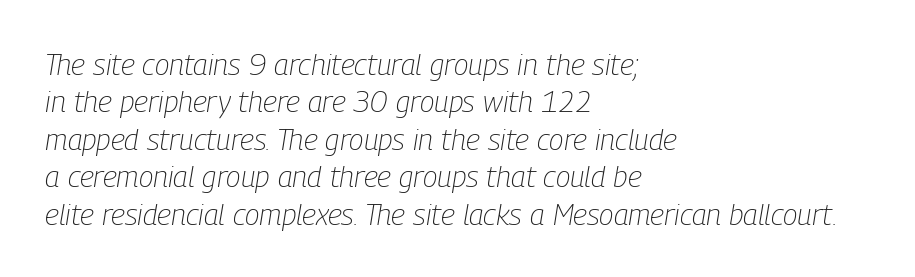
The image shows 30 px light, condensed type, italic (leaning right); set left-aligned, normal line spacing (1.25x), normal letter spacing, not underlined; low stroke contrast and a medium x-height.
